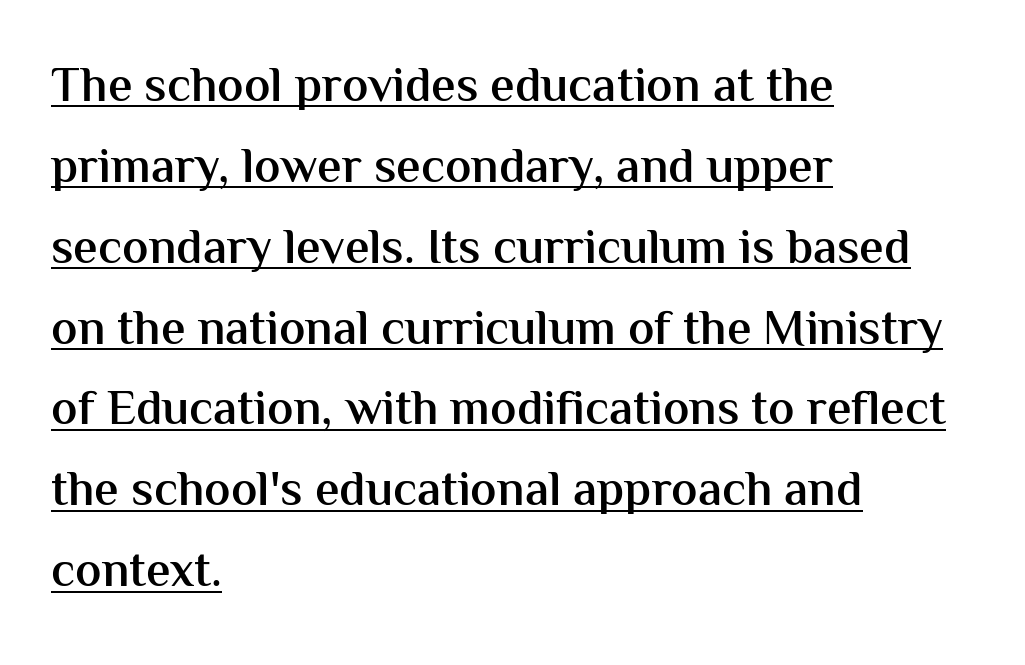
The typography opts for an upright posture over an oblique one. Students, note that the glyphs here touch the page at normal intervals. The typeface chosen for these lines omits serifs. Bold? Not quite — semibold, heavier than regular but stopping short. The face used here is proportionally spaced, like ordinary book or web type.
